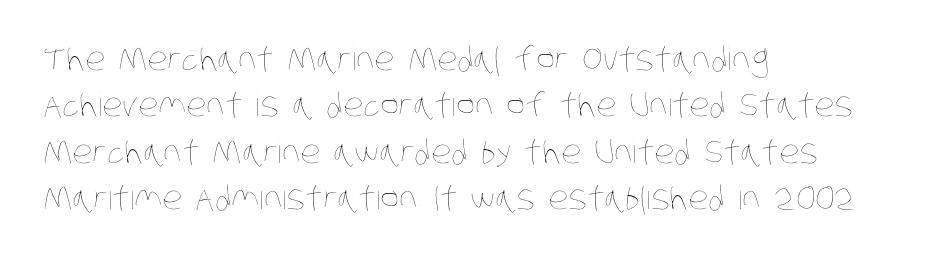
Q: Is the text bold? A: No.
Q: Is the text underlined? A: No.
Q: How is the paragraph aligned? A: Left-aligned.
Q: Is the spacing between letters normal or unusually wide? A: Normal.
Q: Is the spacing between lines tight, normal or loose? A: Normal.
Q: Width (condensed, normal, or wide)? A: Condensed.
Q: Stroke contrast? A: Low.
Q: x-height? A: Large.
Q: Monospaced? A: No.
